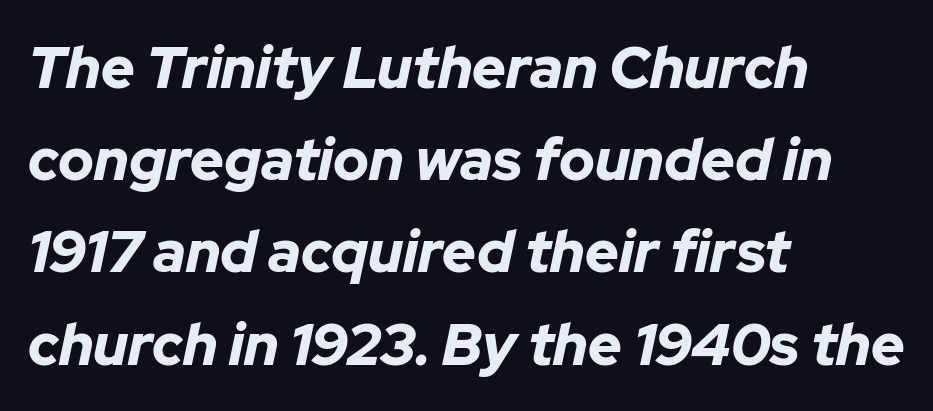
Q: Is the text bold? A: Yes.
Q: Is the text italic (slanted)? A: Yes, it leans right by about 12 degrees.
Q: Is the text underlined? A: No.
Q: How is the paragraph aligned? A: Left-aligned.
Q: Is the spacing between letters normal or unusually wide? A: Normal.
Q: Is the spacing between lines tight, normal or loose? A: Normal.
Q: Width (condensed, normal, or wide)? A: Normal.
Q: Stroke contrast? A: Low.
Q: x-height? A: Medium.
Q: Monospaced? A: No.
